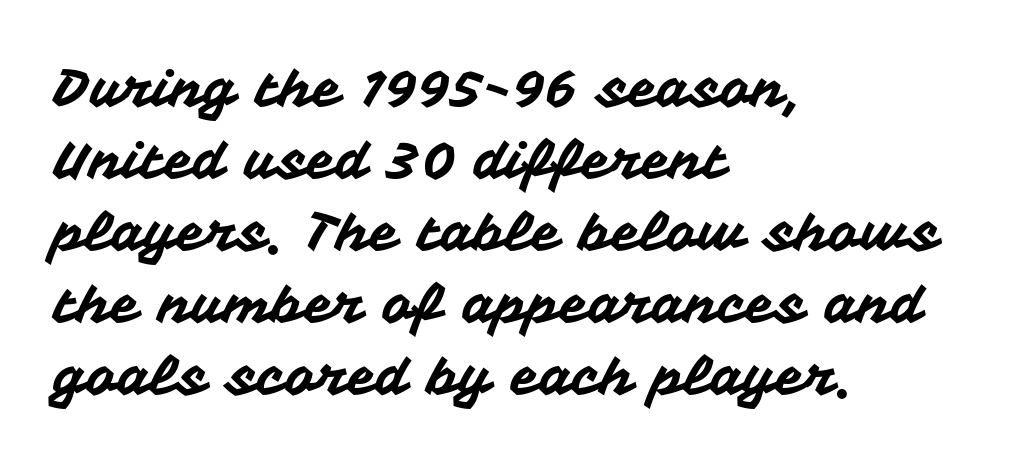
The glyphs are unaccompanied by any horizontal stroke below them. The rag falls on the right side of this text block. Spacing verdict: proportional, widths tailored to each character. This sample keeps an unexceptional amount of space between lines. The horizontal fit of the characters is conventional and even.
